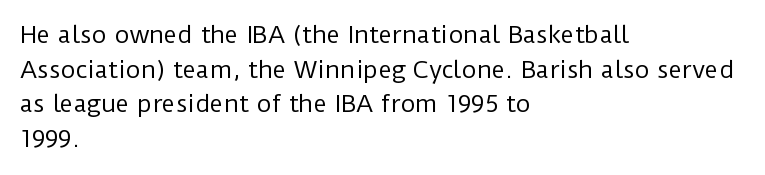
{"italic": "no", "bold": "no", "underline": "no", "align": "left", "line_spacing": "normal", "line_spacing_ratio": 1.51, "letter_spacing": "normal", "letter_spacing_em": 0.0, "glyph_px": 23}
